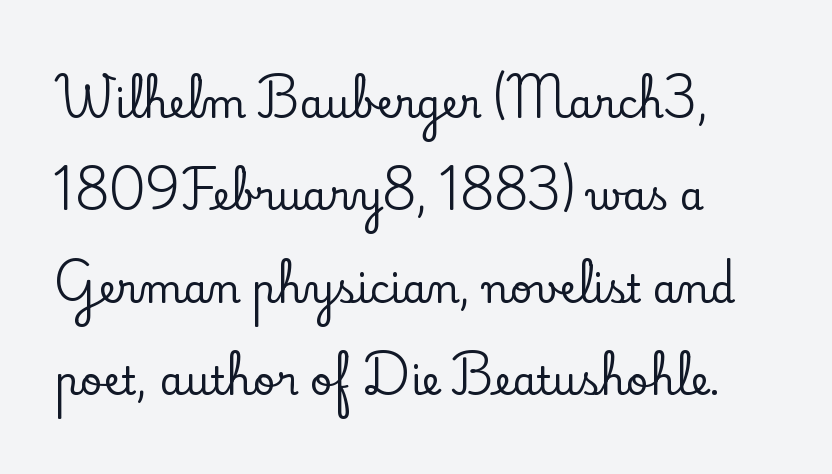
Q: Is the text italic (slanted)? A: No, it is upright.
Q: Is the typeface a serif or a sans-serif typeface? A: Serif.
Q: Is the text underlined? A: No.
Q: How is the paragraph aligned? A: Left-aligned.
Q: Is the spacing between letters normal or unusually wide? A: Normal.
Q: Is the spacing between lines tight, normal or loose? A: Loose.
Q: Width (condensed, normal, or wide)? A: Normal.
Q: Stroke contrast? A: Low.
Q: x-height? A: Small.
Q: Monospaced? A: No.
